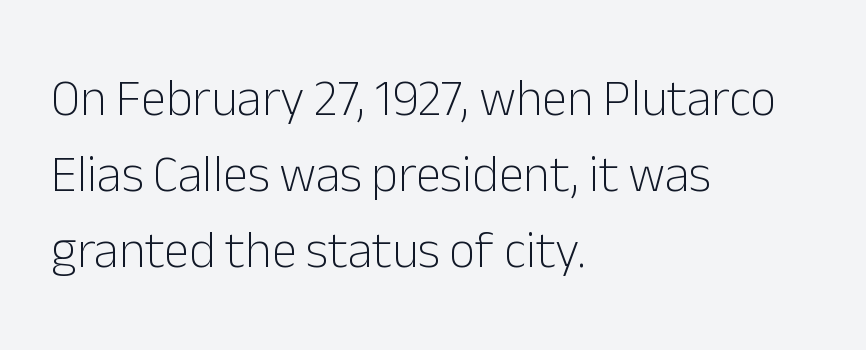
Q: Is the text bold? A: No.
Q: Is the text italic (slanted)? A: No, it is upright.
Q: Is the typeface a serif or a sans-serif typeface? A: Sans-serif.
Q: Is the text underlined? A: No.
Q: How is the paragraph aligned? A: Left-aligned.
Q: Is the spacing between letters normal or unusually wide? A: Normal.
Q: Is the spacing between lines tight, normal or loose? A: Normal.
Q: Width (condensed, normal, or wide)? A: Normal.
Q: Stroke contrast? A: Low.
Q: x-height? A: Medium.
Q: Monospaced? A: No.
